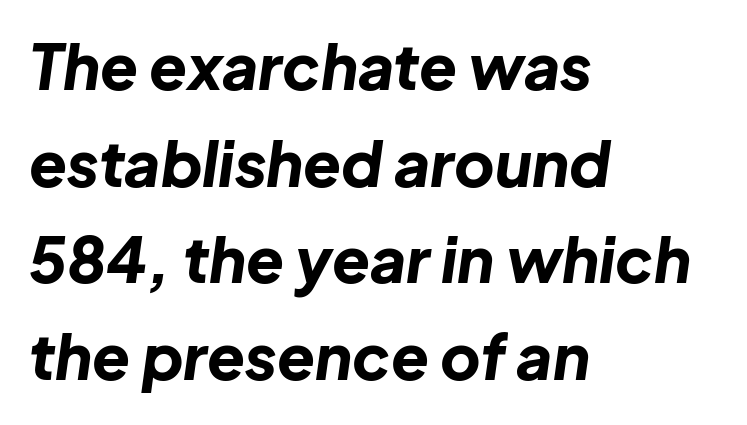
The image shows 62 px bold type, italic (leaning right); set left-aligned, normal line spacing (1.56x), normal letter spacing, not underlined; low stroke contrast and a medium x-height.
